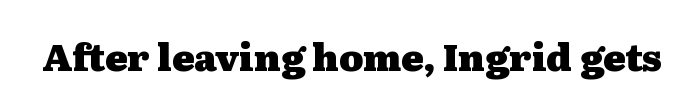
The image shows 37 px heavy, wide serif type, upright; set normal letter spacing, not underlined; medium stroke contrast and a medium x-height.
